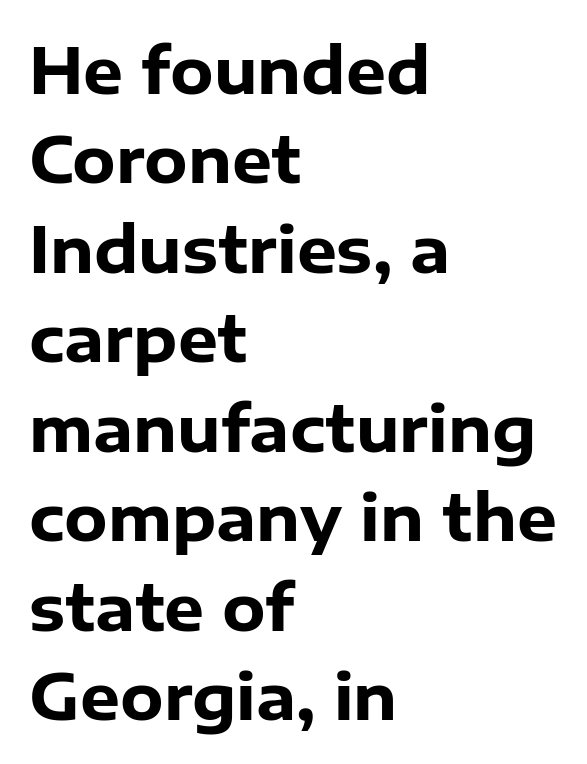
The image shows 63 px heavy sans-serif type, upright; set left-aligned, normal line spacing (1.42x), normal letter spacing, not underlined; low stroke contrast and a medium x-height.
